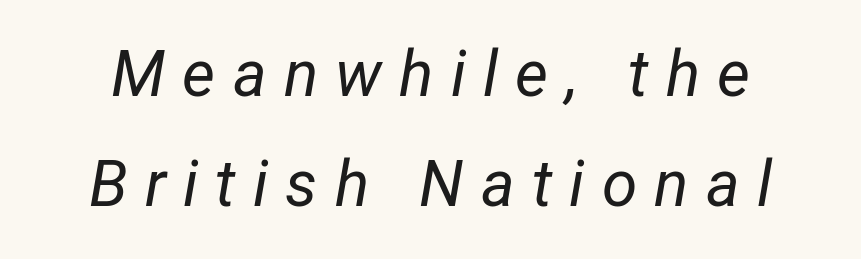
Q: Is the text bold? A: No.
Q: Is the text italic (slanted)? A: Yes, it leans right by about 12 degrees.
Q: Is the text underlined? A: No.
Q: Is the spacing between letters normal or unusually wide? A: Unusually wide.
Q: Width (condensed, normal, or wide)? A: Condensed.
Q: Stroke contrast? A: Low.
Q: x-height? A: Medium.
Q: Monospaced? A: No.
